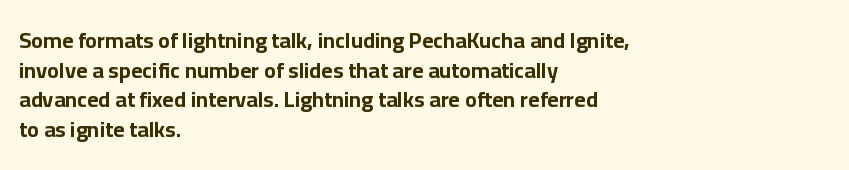
The image shows 22 px bold type, upright; set left-aligned, normal line spacing (1.35x), normal letter spacing, not underlined.
